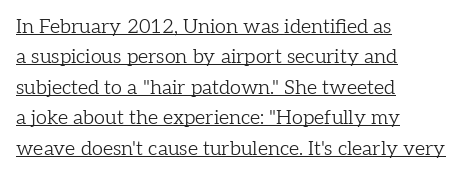
The image shows 20 px text type, upright; set left-aligned, normal line spacing (1.52x), normal letter spacing, underlined.
